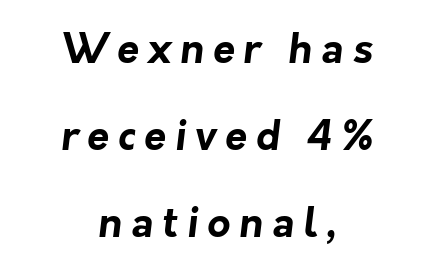
The image shows 40 px bold sans-serif type; set centered, loose line spacing (2.18x), unusually wide letter spacing (+0.22 em), not underlined; low stroke contrast and a medium x-height.
